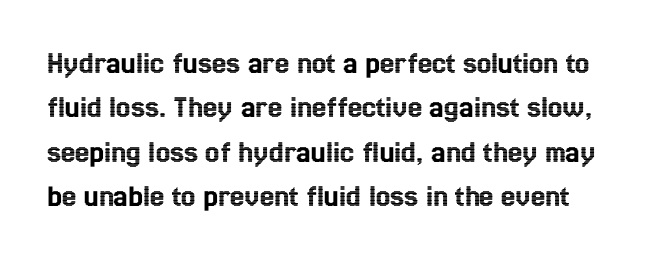
Q: Is the text italic (slanted)? A: No, it is upright.
Q: Is the text underlined? A: No.
Q: Is the spacing between letters normal or unusually wide? A: Normal.
Q: Is the spacing between lines tight, normal or loose? A: Normal.
Q: Width (condensed, normal, or wide)? A: Condensed.
Q: x-height? A: Medium.
Q: Monospaced? A: No.
